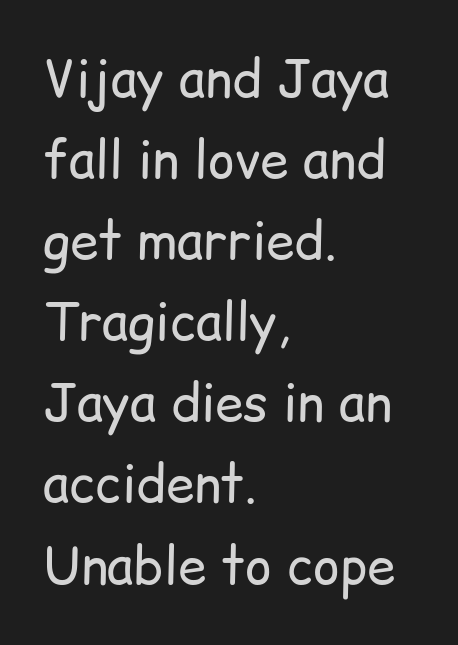
{"serif": "no", "italic": "no", "bold": "no", "weight": "regular", "width": "normal", "stroke_contrast": "low", "x_height": "medium", "monospaced": "no", "underline": "no", "align": "left", "line_spacing": "normal", "line_spacing_ratio": 1.59, "letter_spacing": "normal", "letter_spacing_em": 0.0, "glyph_px": 51}
